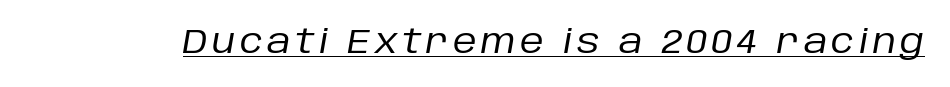
{"italic": "yes", "lean": "right", "slant_degrees": 10, "bold": "no", "weight": "regular", "width": "normal", "stroke_contrast": "low", "x_height": "large", "monospaced": "no", "underline": "yes", "glyph_px": 33}
